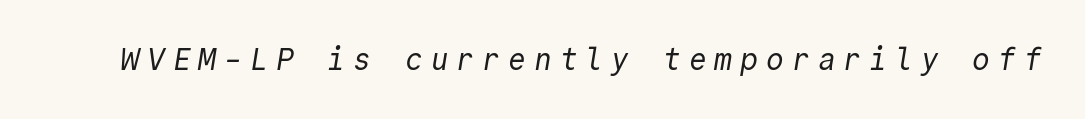
The image shows 30 px regular-weight sans-serif type, monospaced; set unusually wide letter spacing (+0.26 em), not underlined; a medium x-height.
